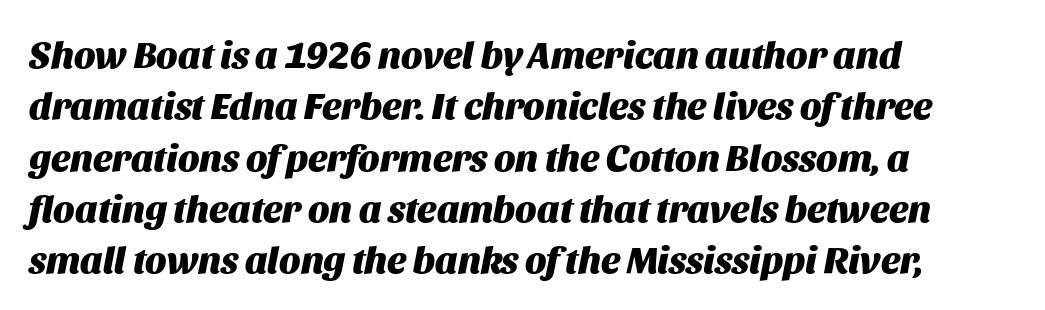
Letters rest on an invisible, unmarked baseline. Emphasis-style slanted type is in use. You could not count columns in this text — the font is proportionally spaced. Does extra space separate the letters? No, they use regular spacing. Students, this is bold: see how much ink each stroke carries. A classic flush-left, rag-right setting is used for this passage.
